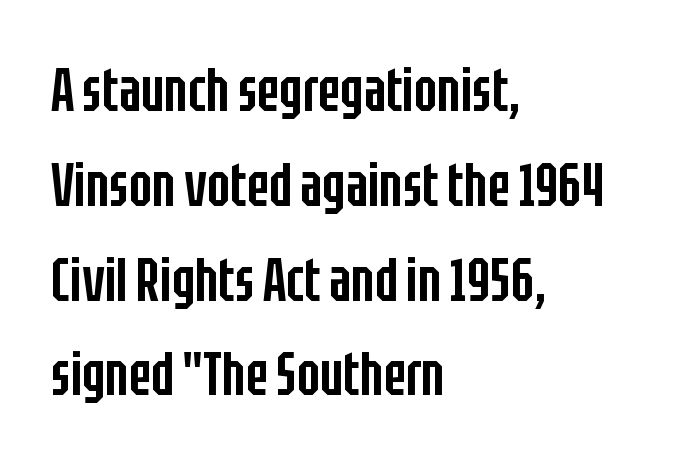
{"serif": "no", "italic": "no", "bold": "semi", "weight": "semibold", "width": "condensed", "stroke_contrast": "low", "x_height": "large", "monospaced": "no", "underline": "no", "align": "left", "line_spacing": "normal", "line_spacing_ratio": 1.58, "letter_spacing": "normal", "letter_spacing_em": 0.0, "glyph_px": 60}
